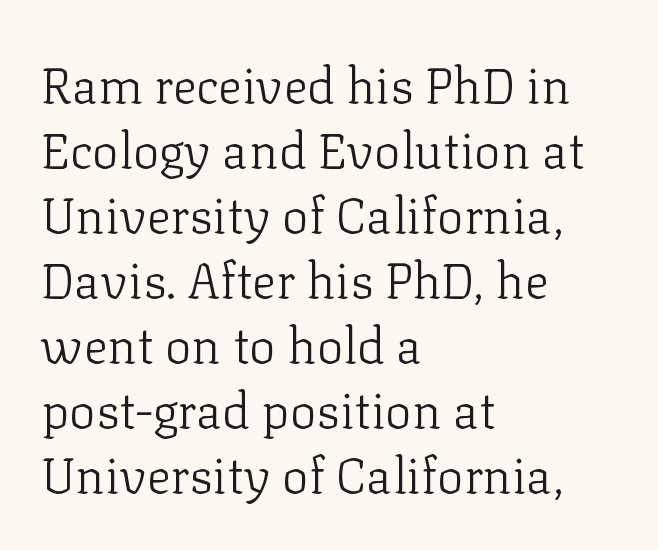
Q: Is the text bold? A: No.
Q: Is the text italic (slanted)? A: No, it is upright.
Q: Is the typeface a serif or a sans-serif typeface? A: Serif.
Q: Is the text underlined? A: No.
Q: How is the paragraph aligned? A: Left-aligned.
Q: Is the spacing between letters normal or unusually wide? A: Normal.
Q: Is the spacing between lines tight, normal or loose? A: Normal.
Q: Width (condensed, normal, or wide)? A: Normal.
Q: Stroke contrast? A: Low.
Q: x-height? A: Medium.
Q: Monospaced? A: No.
